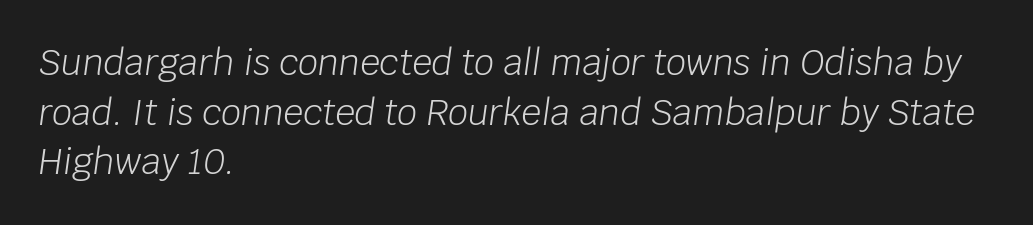
The image shows 35 px light type, italic (leaning right); set left-aligned, normal line spacing (1.42x), normal letter spacing, not underlined; low stroke contrast and a large x-height.
